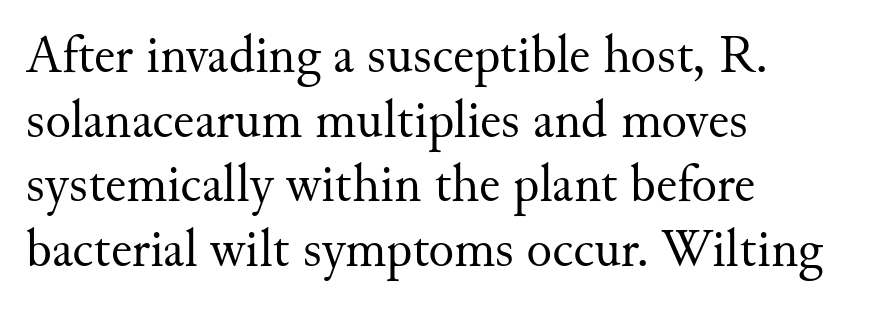
{"serif": "yes", "italic": "no", "bold": "no", "weight": "regular", "width": "normal", "stroke_contrast": "medium", "x_height": "small", "monospaced": "no", "underline": "no", "align": "left", "line_spacing_ratio": 1.22, "letter_spacing": "normal", "letter_spacing_em": 0.0, "glyph_px": 53}
